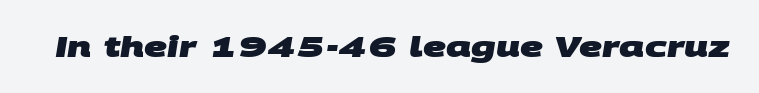
{"serif": "no", "bold": "yes", "weight": "heavy", "width": "wide", "stroke_contrast": "medium", "x_height": "large", "monospaced": "no", "underline": "no", "letter_spacing": "normal", "letter_spacing_em": 0.0, "glyph_px": 28}
